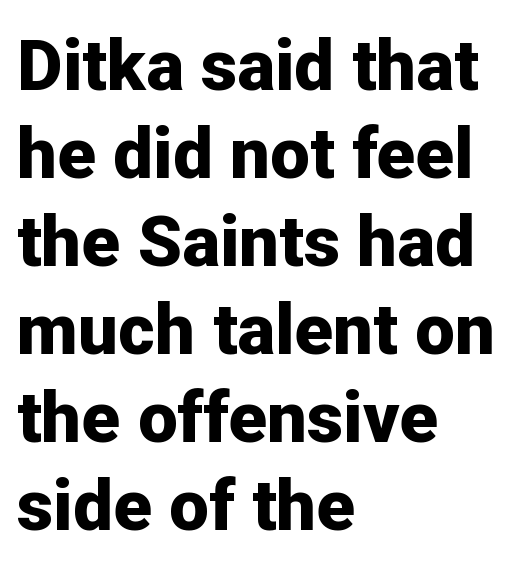
The image shows 71 px bold sans-serif type, upright; set left-aligned, line spacing 1.24x, normal letter spacing, not underlined; low stroke contrast and a medium x-height.
